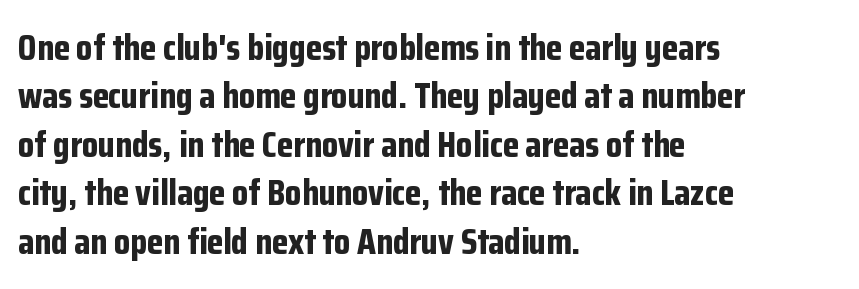
The letters are bold, with thick, heavy strokes. The designer went with a sans here, leaving each stem footless. Caption: standard tracking, unaltered. The designer left line spacing at the default. Character widths vary here, with narrow letters taking less room than wide ones. The typesetter chose a ragged-right arrangement here.
